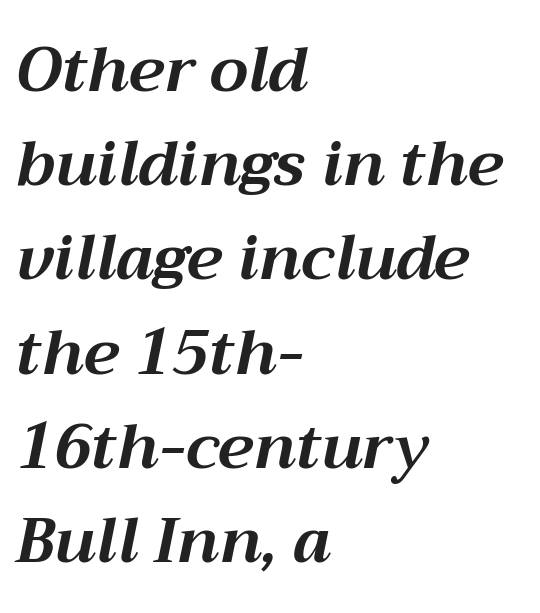
Reading down the block, your eye returns to a fixed left position each line. A dark, heavy texture on the line: the type is bold. Emphasis-style slanted type is in use. Quick note: interline space is typical. The face used here is rendered with its standard letterfit.
